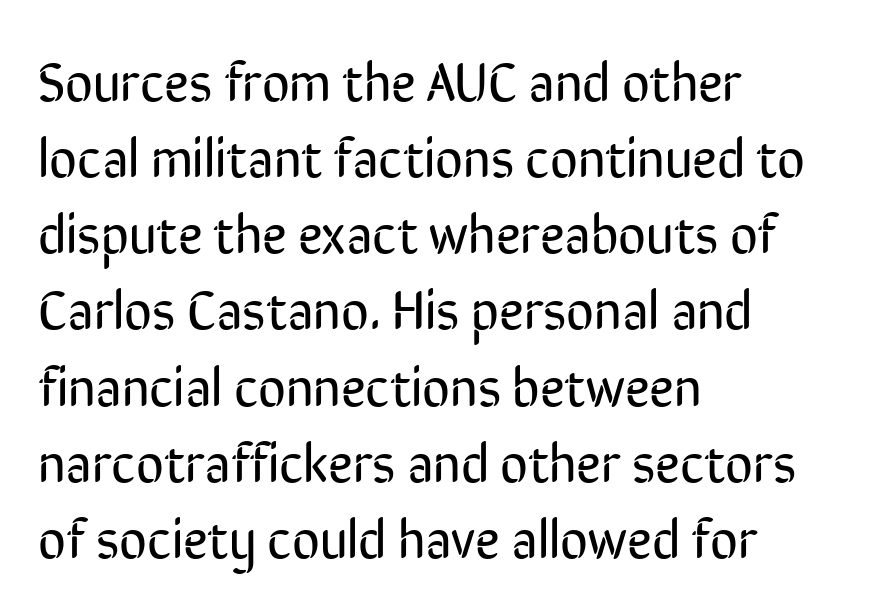
Reading down the block, your eye returns to a fixed left position each line. Between one letter and the next there's only the usual sliver of space. Counters stay open thanks to moderate or lighter strokes. What kind of face is this? One without serifs — a sans. Each letter keeps its own natural width here, so spacing adapts to shape. Italic: no, the glyphs are upright roman.
